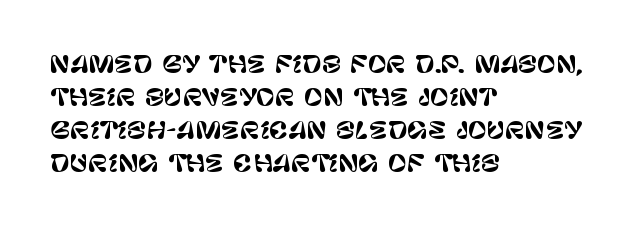
The image shows 23 px text type; set left-aligned, normal line spacing (1.44x), normal letter spacing, not underlined.
